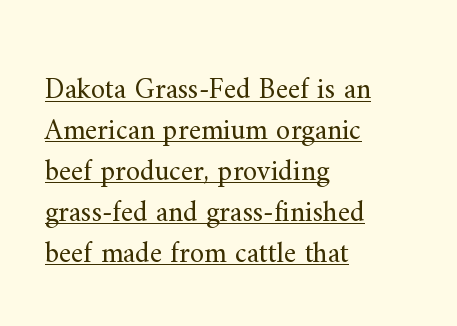
The image shows 29 px regular-weight serif type, upright; set left-aligned, normal line spacing (1.41x), normal letter spacing, underlined; medium stroke contrast and a small x-height.
